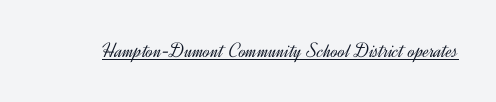
You can see a thin bar hugging the bottom of the glyphs. Nothing heavy about these letters — not bold at all. Look at the tracking — it's just the regular setting, nothing added.
